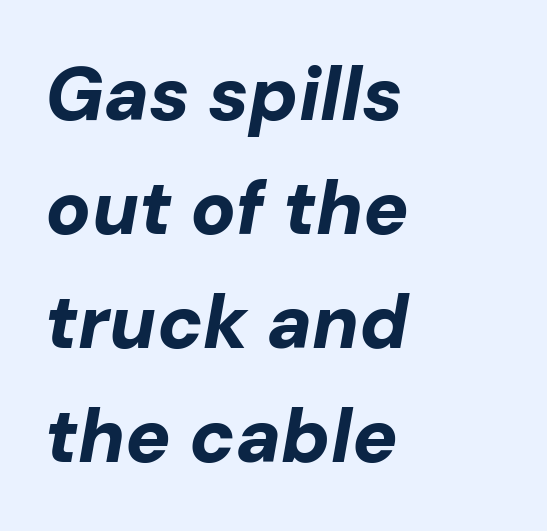
Q: Is the text bold? A: Yes.
Q: Is the text italic (slanted)? A: Yes, it leans right by about 10 degrees.
Q: Is the text underlined? A: No.
Q: How is the paragraph aligned? A: Left-aligned.
Q: Is the spacing between letters normal or unusually wide? A: Normal.
Q: Is the spacing between lines tight, normal or loose? A: Normal.
Q: Width (condensed, normal, or wide)? A: Normal.
Q: Stroke contrast? A: Low.
Q: x-height? A: Medium.
Q: Monospaced? A: No.
